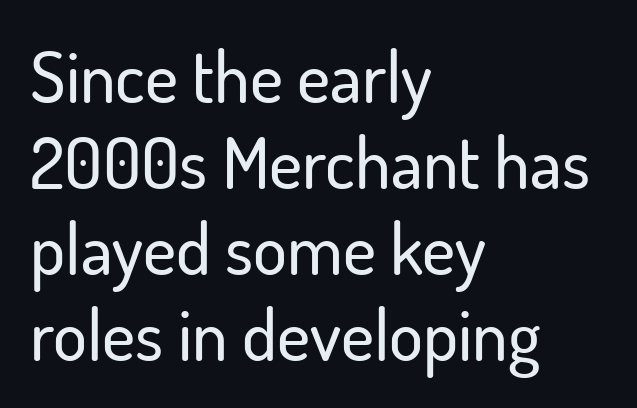
Q: Is the text italic (slanted)? A: No, it is upright.
Q: Is the typeface a serif or a sans-serif typeface? A: Sans-serif.
Q: Is the text underlined? A: No.
Q: How is the paragraph aligned? A: Left-aligned.
Q: Is the spacing between letters normal or unusually wide? A: Normal.
Q: Width (condensed, normal, or wide)? A: Normal.
Q: Stroke contrast? A: Low.
Q: x-height? A: Small.
Q: Monospaced? A: No.
